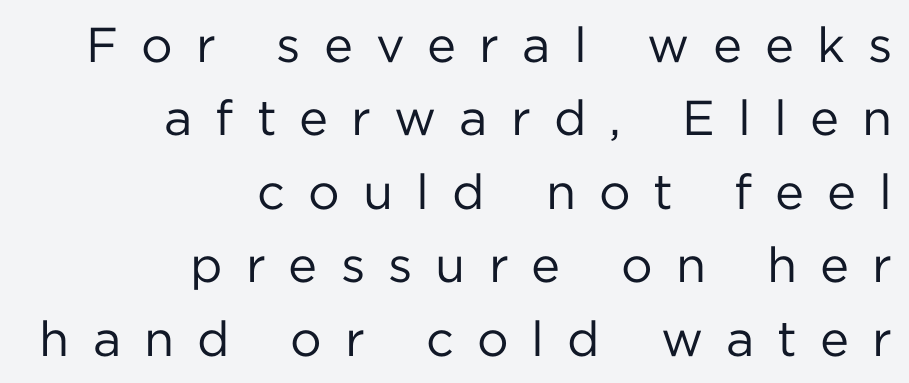
{"serif": "no", "italic": "no", "bold": "no", "weight": "regular", "width": "normal", "stroke_contrast": "low", "x_height": "medium", "monospaced": "no", "underline": "no", "align": "right", "line_spacing": "normal", "line_spacing_ratio": 1.5, "letter_spacing": "wide", "letter_spacing_em": 0.47, "glyph_px": 49}
